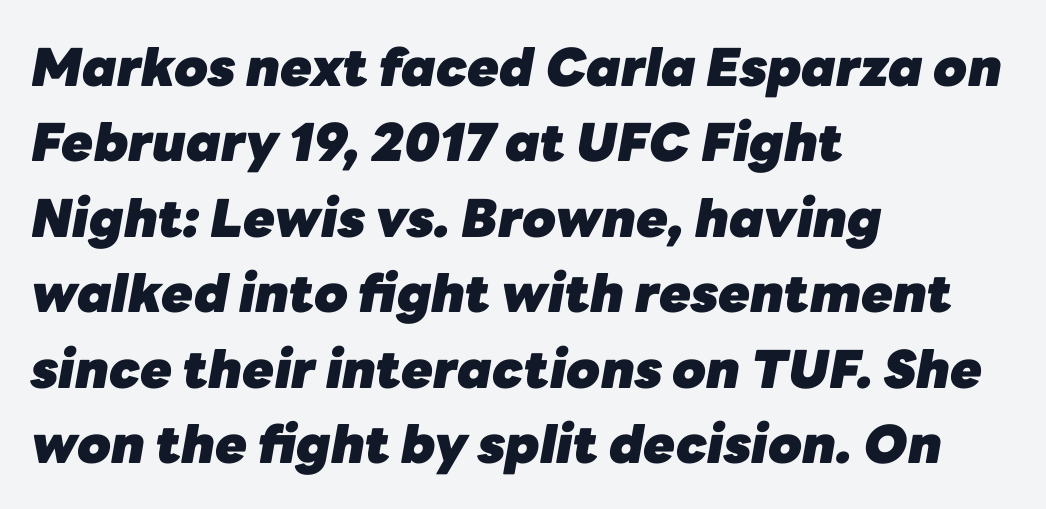
{"italic": "yes", "lean": "right", "slant_degrees": 10, "bold": "yes", "weight": "heavy", "width": "normal", "stroke_contrast": "low", "x_height": "medium", "monospaced": "no", "underline": "no", "align": "left", "line_spacing": "normal", "line_spacing_ratio": 1.45, "letter_spacing": "normal", "letter_spacing_em": 0.0, "glyph_px": 52}
